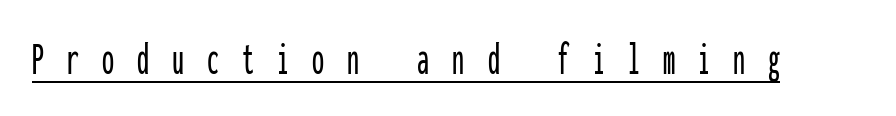
The type is letterspaced generously, with wide tracking. The passage shown is typed in a monospace face where columns stay perfectly aligned. Somebody hit Ctrl+U on this one — the words are underlined. Nothing sits at the stroke ends, so this counts as sans-serif. In terms of posture, this sample is upright.
